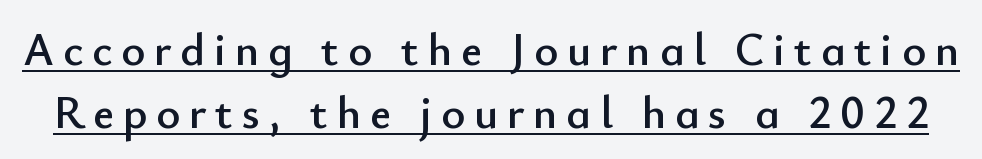
Q: Is the text italic (slanted)? A: No, it is upright.
Q: Is the typeface a serif or a sans-serif typeface? A: Sans-serif.
Q: Is the text underlined? A: Yes.
Q: Is the spacing between lines tight, normal or loose? A: Normal.
Q: Width (condensed, normal, or wide)? A: Normal.
Q: Stroke contrast? A: Low.
Q: x-height? A: Small.
Q: Monospaced? A: No.
